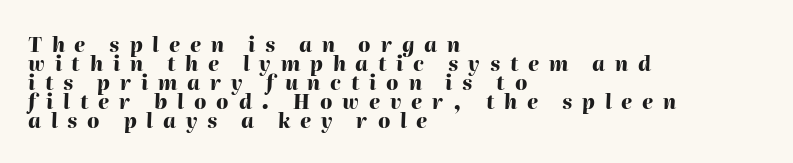
The image shows 20 px bold type, italic (leaning right); set left-aligned, tight line spacing (0.95x), unusually wide letter spacing (+0.49 em), not underlined.
